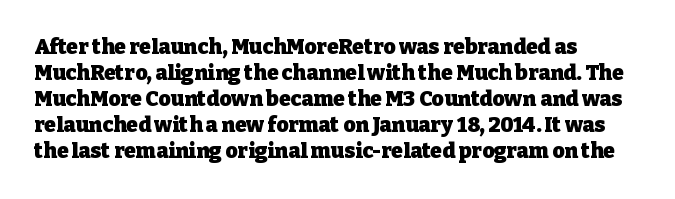
Q: Is the text bold? A: Yes.
Q: Is the text italic (slanted)? A: No, it is upright.
Q: Is the text underlined? A: No.
Q: How is the paragraph aligned? A: Left-aligned.
Q: Is the spacing between letters normal or unusually wide? A: Normal.
